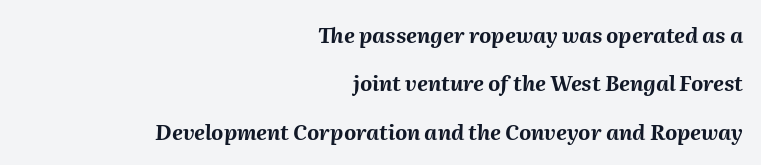
The image shows 21 px bold type, italic (leaning right); set right-aligned, loose line spacing (2.3x), normal letter spacing, not underlined.
